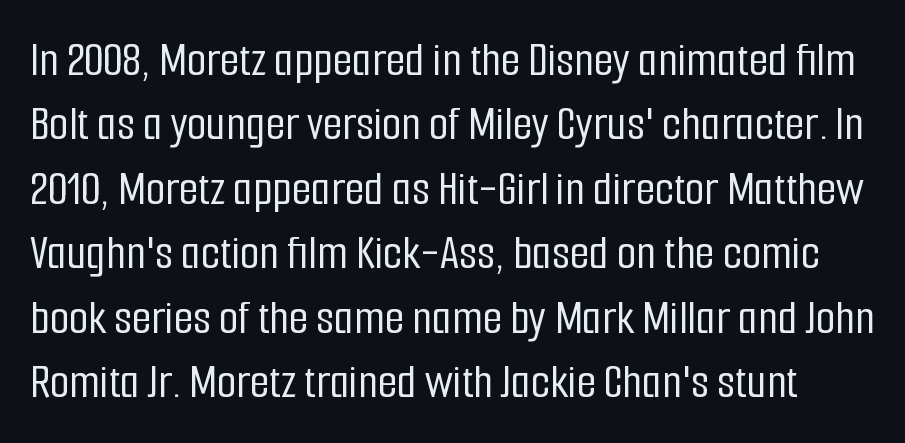
The image shows 50 px condensed sans-serif type, upright; set normal line spacing (1.29x), normal letter spacing, not underlined; low stroke contrast and a medium x-height.
